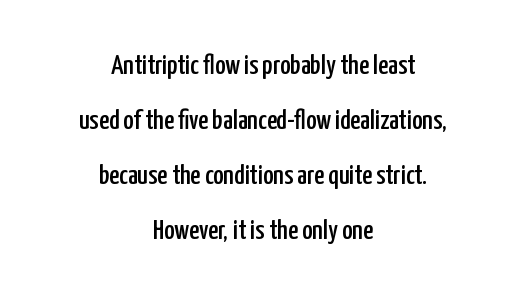
Q: Is the text italic (slanted)? A: No, it is upright.
Q: Is the typeface a serif or a sans-serif typeface? A: Sans-serif.
Q: Is the text underlined? A: No.
Q: How is the paragraph aligned? A: Centered.
Q: Is the spacing between letters normal or unusually wide? A: Normal.
Q: Is the spacing between lines tight, normal or loose? A: Loose.
Q: Width (condensed, normal, or wide)? A: Condensed.
Q: Stroke contrast? A: Low.
Q: x-height? A: Medium.
Q: Monospaced? A: No.
